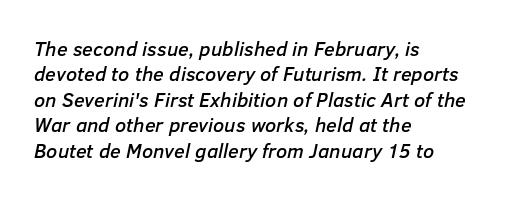
Successive baselines arrive at the customary interval. It's the slanting kind of type. The lines in this sample share a left origin and differ only in where they stop. You could call the tracking neutral — neither tight nor loose. Letters rest on an invisible, unmarked baseline.
